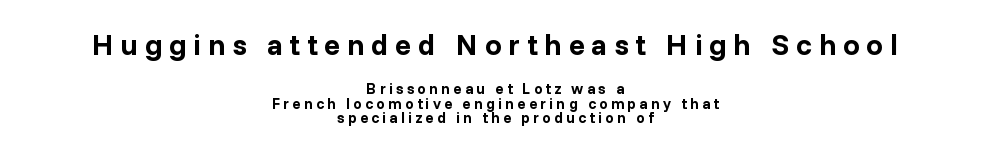
Does the bottom block carry the larger type? No, the top block does. Notice how the passage keeps no hard edge, just a central spine. This is heavy type, rendered in bold. The string is rendered with underlining switched off. Each word looks stretched out because of the extra space between its letters. The letters advance in unequal steps, a hallmark of proportional type.
